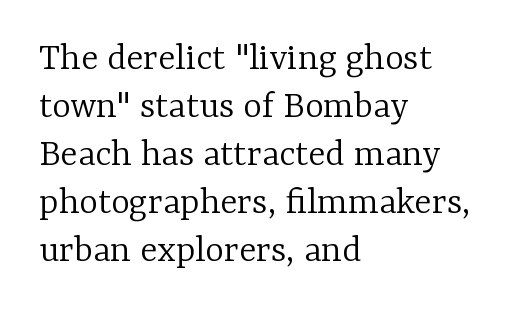
Check under the words: just untouched page. Character widths vary here, with narrow letters taking less room than wide ones. Weight: in the light-to-regular range. Nobody touched the tracking dial on this one. The text block is weighted toward the left margin, trailing off unevenly rightward.
